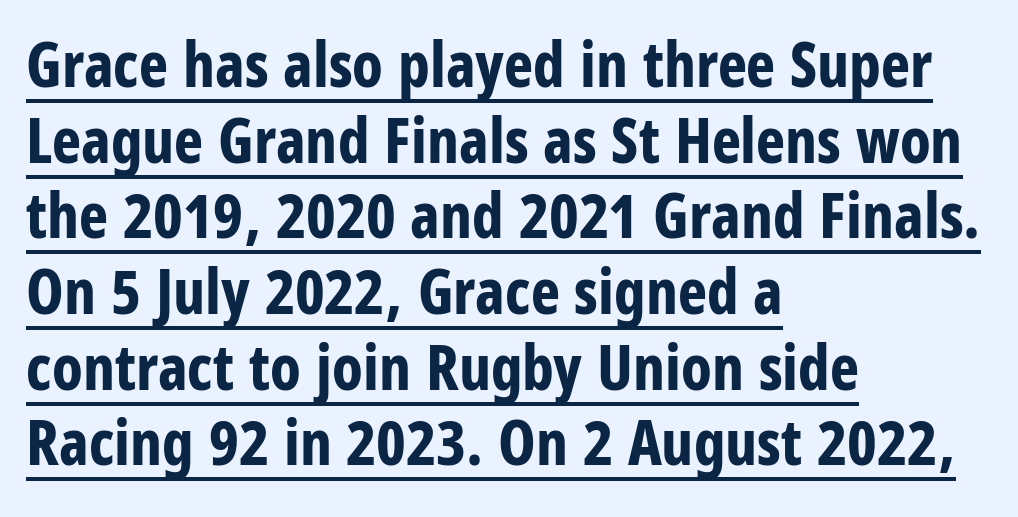
{"serif": "no", "italic": "no", "bold": "yes", "weight": "bold", "width": "condensed", "stroke_contrast": "low", "x_height": "large", "monospaced": "no", "underline": "yes", "align": "left", "line_spacing_ratio": 1.22, "letter_spacing": "normal", "letter_spacing_em": 0.0, "glyph_px": 62}
